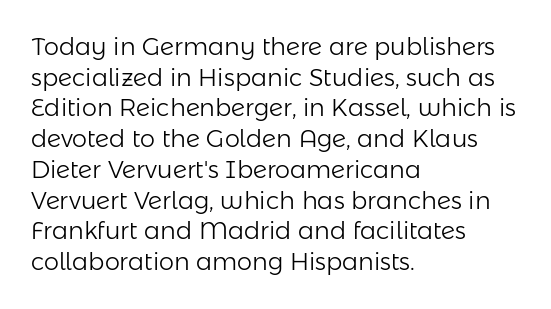
{"italic": "no", "bold": "no", "underline": "no", "align": "left", "line_spacing": "normal", "line_spacing_ratio": 1.28, "letter_spacing": "normal", "letter_spacing_em": 0.0, "glyph_px": 24}
